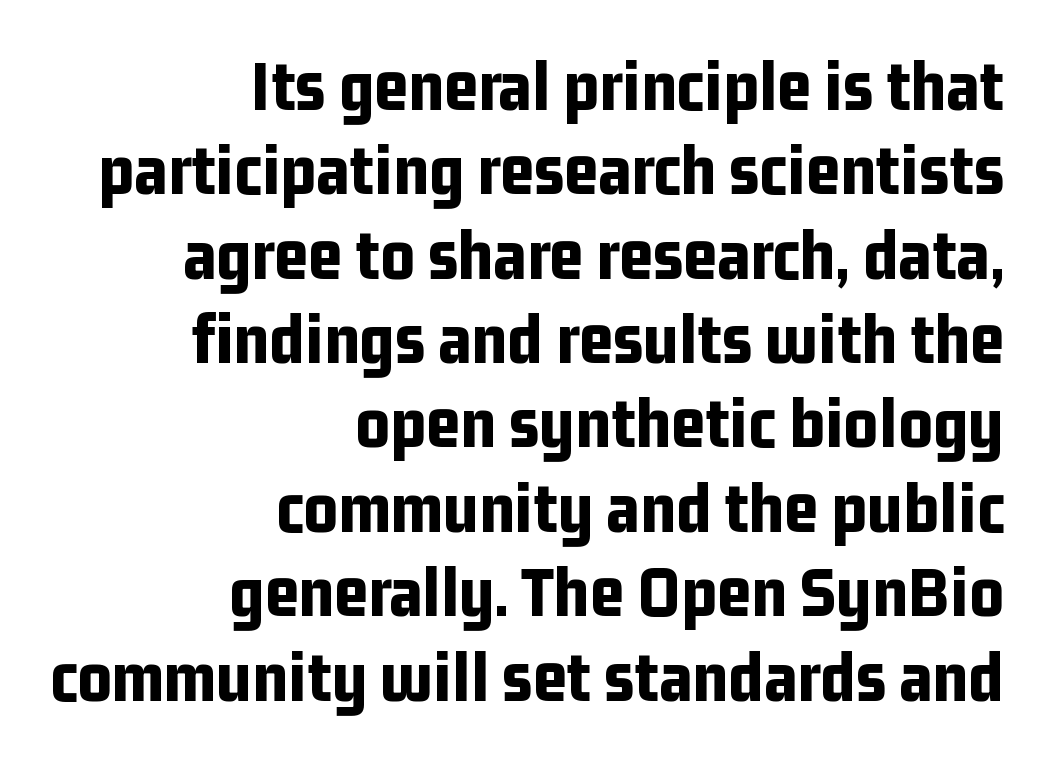
The image shows 74 px bold, condensed sans-serif type, upright; set right-aligned, tight line spacing (1.14x), normal letter spacing, not underlined; low stroke contrast and a medium x-height.
